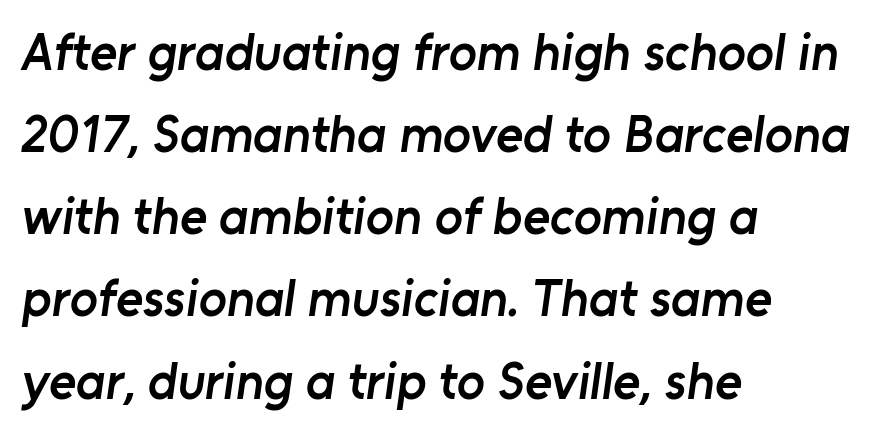
The image shows 52 px semibold sans-serif type; set left-aligned, normal line spacing (1.58x), normal letter spacing, not underlined; low stroke contrast and a medium x-height.
